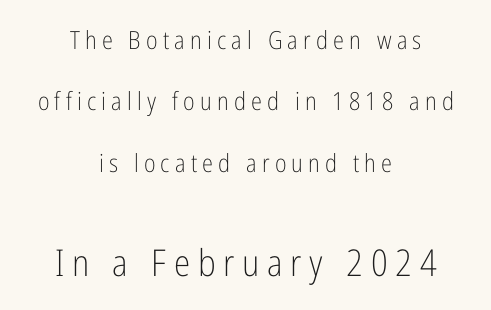
{"serif": "no", "italic": "no", "bold": "no", "weight": "light", "width": "condensed", "stroke_contrast": "low", "x_height": "medium", "monospaced": "no", "underline": "no", "align": "center", "line_spacing": "loose", "line_spacing_ratio": 2.46, "letter_spacing": "wide", "letter_spacing_em": 0.21, "larger_block": "second", "size_ratio": 1.48, "glyph_px": 37}
